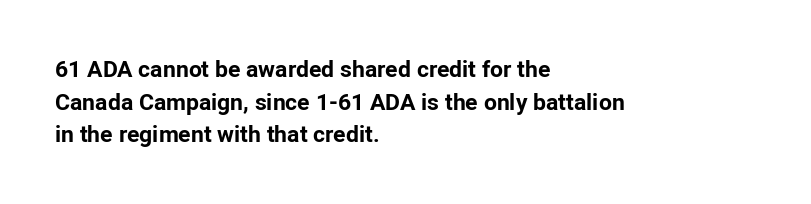
Here the glyphs are tracked normally, forming tight word shapes. One-word summary of the alignment: left. In terms of posture, this sample is upright. Notice how thick the strokes are: this is what a full bold looks like. The lines sit at an ordinary, default distance from one another.
